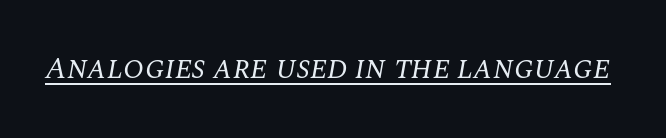
{"serif": "yes", "italic": "yes", "lean": "right", "slant_degrees": 10, "bold": "no", "weight": "regular", "width": "normal", "stroke_contrast": "medium", "x_height": "large", "monospaced": "no", "underline": "yes", "letter_spacing": "normal", "letter_spacing_em": 0.0, "glyph_px": 31}
